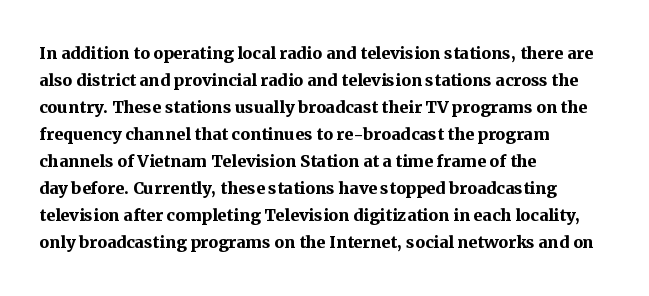
{"italic": "no", "bold": "yes", "underline": "no", "align": "left", "line_spacing_ratio": 1.23, "letter_spacing": "normal", "letter_spacing_em": 0.0, "glyph_px": 22}
